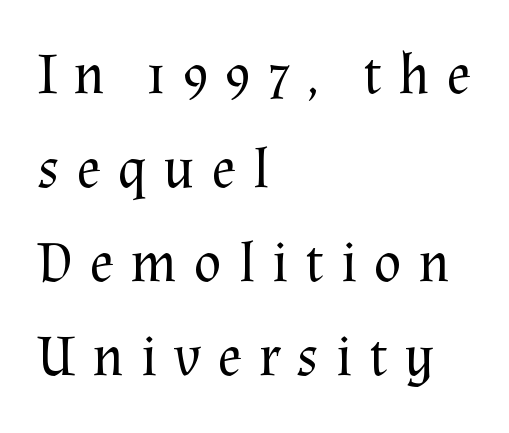
Stroke mass is kept to a normal reading level or below. The gaps between neighbouring characters are conspicuously large. A classic flush-left, rag-right setting is used for this passage. Each row of text sits above clean, open space. Each new line begins a customary step beneath the previous one.
